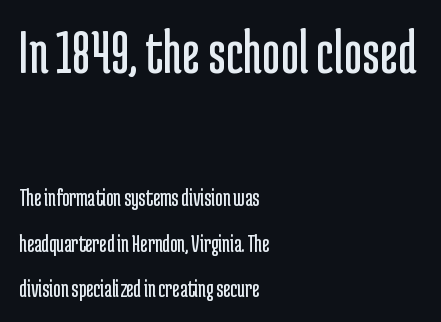
The image shows 63 px regular-weight, condensed sans-serif type, upright; set left-aligned, line spacing 1.82x, normal letter spacing, not underlined; the first (top) block is 2.52x larger; low stroke contrast and a medium x-height.
